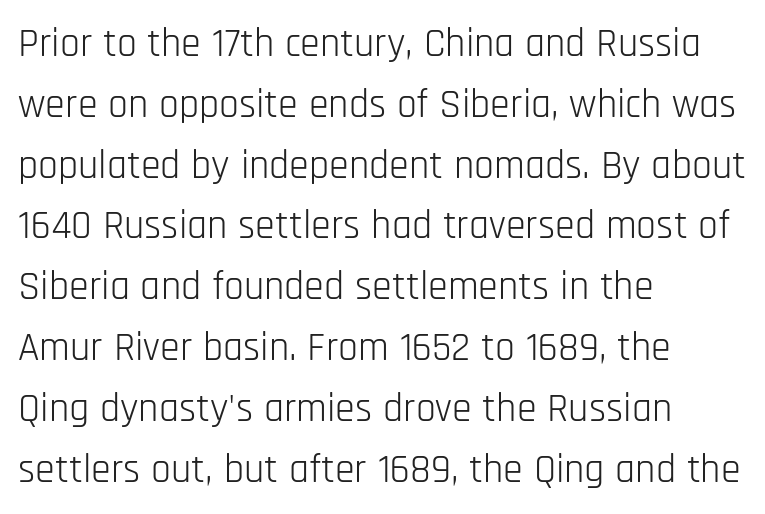
The image shows 40 px light, condensed sans-serif type, upright; set left-aligned, normal line spacing (1.52x), normal letter spacing, not underlined; low stroke contrast and a large x-height.
